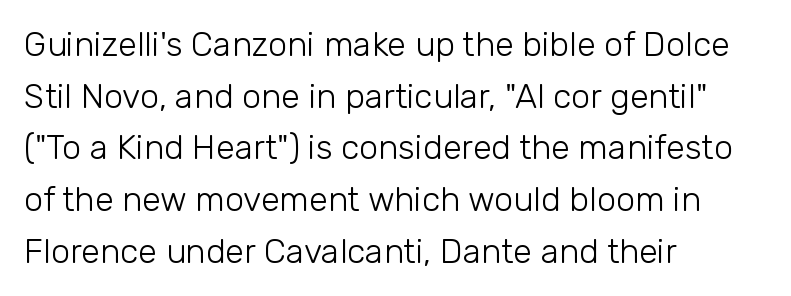
Q: Is the text bold? A: No.
Q: Is the text italic (slanted)? A: No, it is upright.
Q: Is the typeface a serif or a sans-serif typeface? A: Sans-serif.
Q: Is the text underlined? A: No.
Q: How is the paragraph aligned? A: Left-aligned.
Q: Is the spacing between letters normal or unusually wide? A: Normal.
Q: Is the spacing between lines tight, normal or loose? A: Normal.
Q: Width (condensed, normal, or wide)? A: Normal.
Q: Stroke contrast? A: Low.
Q: x-height? A: Medium.
Q: Monospaced? A: No.
